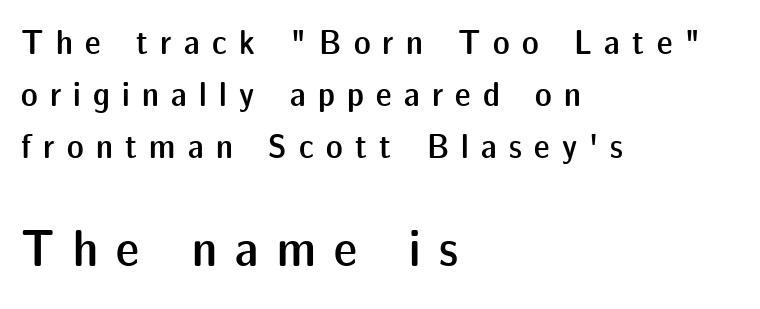
Q: Is the text bold? A: Semi-bold.
Q: Is the text italic (slanted)? A: No, it is upright.
Q: Is the typeface a serif or a sans-serif typeface? A: Sans-serif.
Q: Is the text underlined? A: No.
Q: How is the paragraph aligned? A: Left-aligned.
Q: Is the spacing between letters normal or unusually wide? A: Unusually wide.
Q: Is the spacing between lines tight, normal or loose? A: Normal.
Q: Which block of text is set in a larger size, the first (top) or the second (bottom)? A: The second (bottom) one.
Q: Width (condensed, normal, or wide)? A: Normal.
Q: Stroke contrast? A: Low.
Q: x-height? A: Medium.
Q: Monospaced? A: No.
